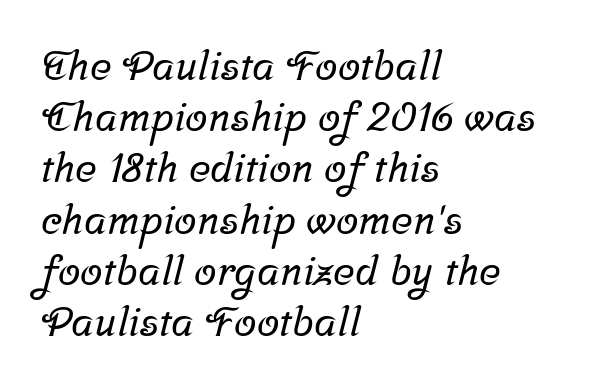
Q: Is the text underlined? A: No.
Q: How is the paragraph aligned? A: Left-aligned.
Q: Is the spacing between letters normal or unusually wide? A: Normal.
Q: Is the spacing between lines tight, normal or loose? A: Normal.
Q: Width (condensed, normal, or wide)? A: Normal.
Q: Stroke contrast? A: Low.
Q: x-height? A: Medium.
Q: Monospaced? A: No.
